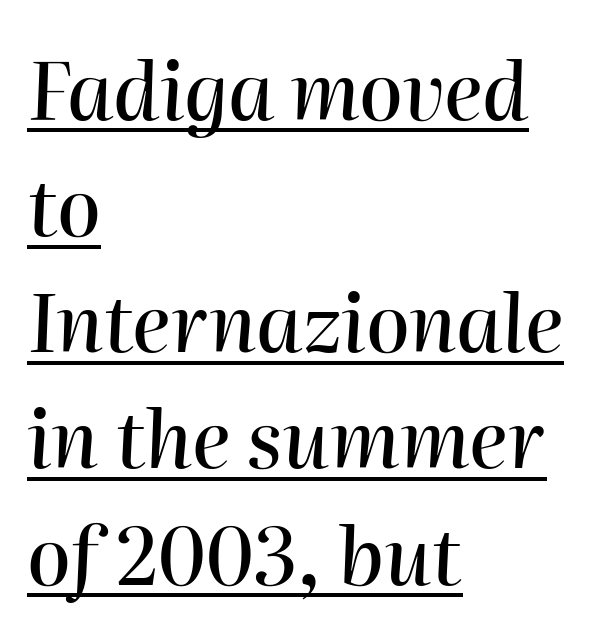
Q: Is the text italic (slanted)? A: Yes, it leans right by about 2 degrees.
Q: Is the text underlined? A: Yes.
Q: How is the paragraph aligned? A: Left-aligned.
Q: Is the spacing between letters normal or unusually wide? A: Normal.
Q: Is the spacing between lines tight, normal or loose? A: Normal.
Q: Width (condensed, normal, or wide)? A: Normal.
Q: Stroke contrast? A: High.
Q: x-height? A: Medium.
Q: Monospaced? A: No.
